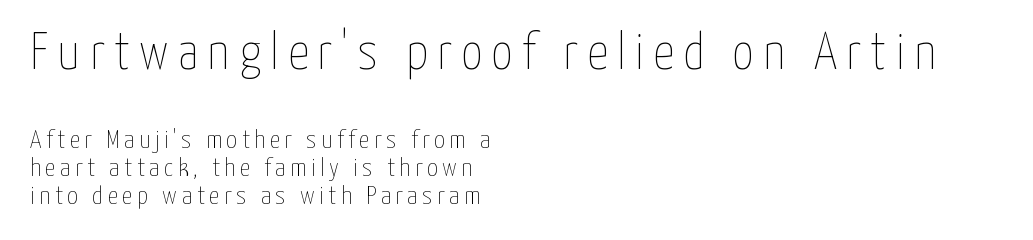
Q: Is the text bold? A: No.
Q: Is the text italic (slanted)? A: No, it is upright.
Q: Is the text underlined? A: No.
Q: How is the paragraph aligned? A: Left-aligned.
Q: Is the spacing between lines tight, normal or loose? A: Tight.
Q: Which block of text is set in a larger size, the first (top) or the second (bottom)? A: The first (top) one.
Q: Width (condensed, normal, or wide)? A: Condensed.
Q: Stroke contrast? A: Low.
Q: x-height? A: Medium.
Q: Monospaced? A: No.
